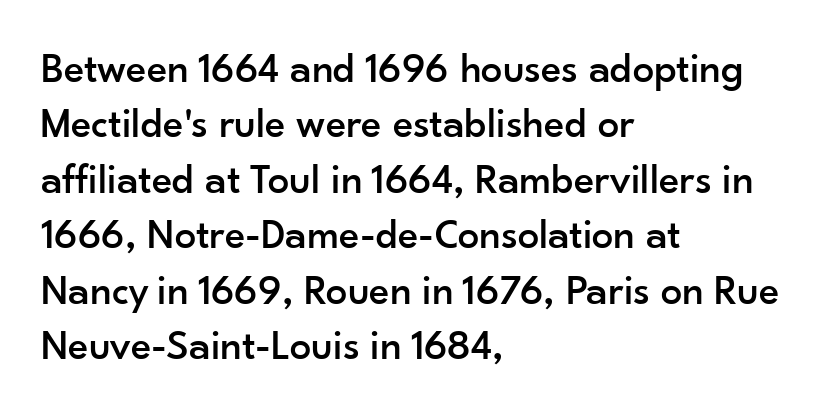
Note: no serifs on the glyphs. Leading matches the norm, producing a regular column. Compared with a centered layout, this one pins lines to the left instead. Lines of text with bare space underneath. This is the regular roman posture of the typeface. The rendering uses natural spacing where letterforms have individual widths.
